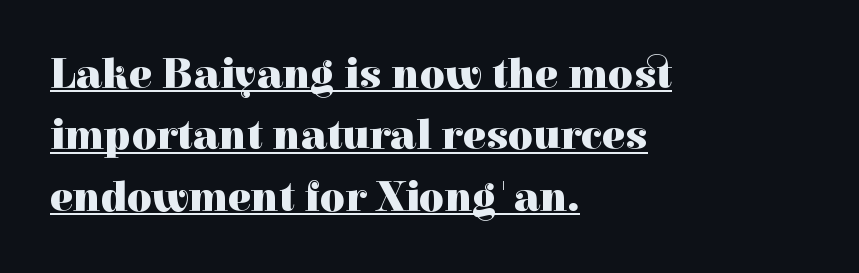
Q: Is the text bold? A: Yes.
Q: Is the text italic (slanted)? A: No, it is upright.
Q: Is the typeface a serif or a sans-serif typeface? A: Serif.
Q: Is the text underlined? A: Yes.
Q: How is the paragraph aligned? A: Left-aligned.
Q: Is the spacing between letters normal or unusually wide? A: Normal.
Q: Is the spacing between lines tight, normal or loose? A: Normal.
Q: Width (condensed, normal, or wide)? A: Normal.
Q: x-height? A: Medium.
Q: Monospaced? A: No.
